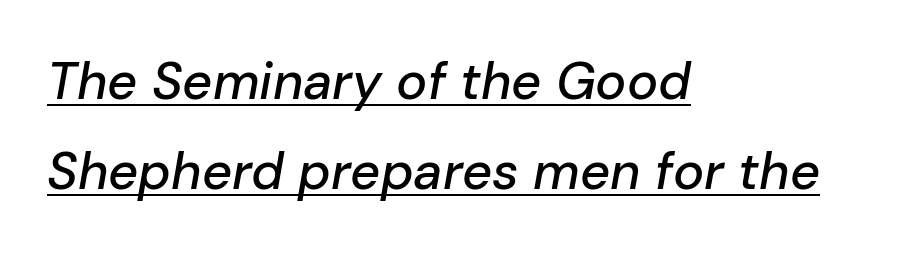
{"italic": "yes", "lean": "right", "slant_degrees": 10, "width": "normal", "stroke_contrast": "low", "x_height": "medium", "monospaced": "no", "underline": "yes", "align": "left", "line_spacing_ratio": 1.74, "letter_spacing": "normal", "letter_spacing_em": 0.0, "glyph_px": 52}
